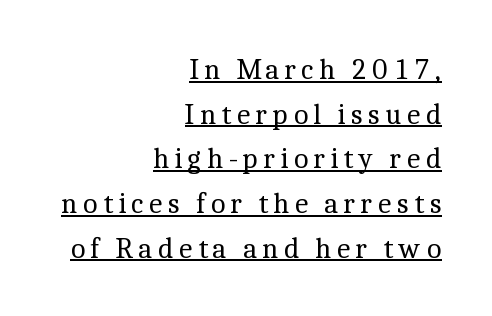
The image shows 29 px regular-weight serif type, upright; set right-aligned, normal line spacing (1.54x), underlined; a medium x-height.
